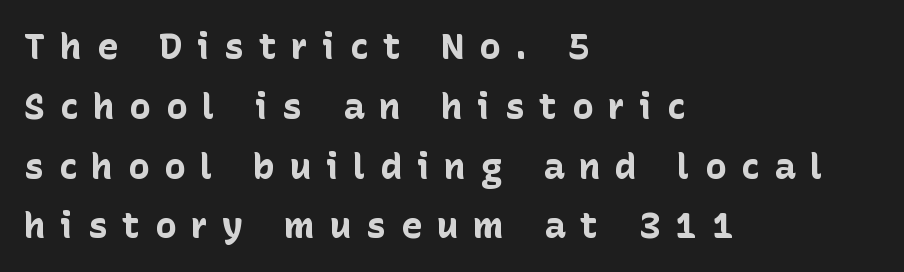
{"serif": "no", "italic": "no", "bold": "yes", "weight": "bold", "width": "normal", "stroke_contrast": "low", "x_height": "medium", "monospaced": "no", "underline": "no", "align": "left", "line_spacing": "normal", "line_spacing_ratio": 1.66, "letter_spacing": "wide", "letter_spacing_em": 0.41, "glyph_px": 36}
